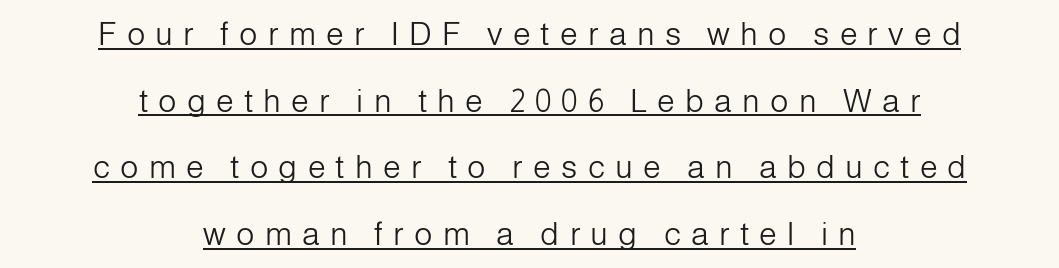
The image shows 32 px light sans-serif type, upright; set centered, loose line spacing (2.08x), unusually wide letter spacing (+0.32 em), underlined; low stroke contrast and a medium x-height.
